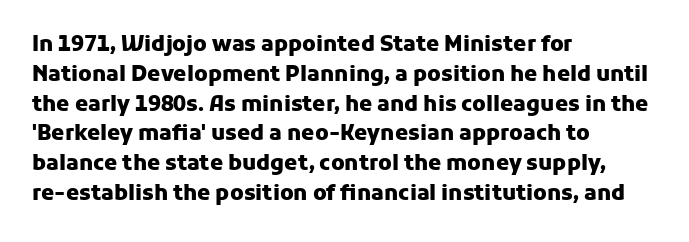
{"italic": "no", "bold": "yes", "underline": "no", "align": "left", "line_spacing": "normal", "line_spacing_ratio": 1.42, "letter_spacing": "normal", "letter_spacing_em": 0.0, "glyph_px": 21}
